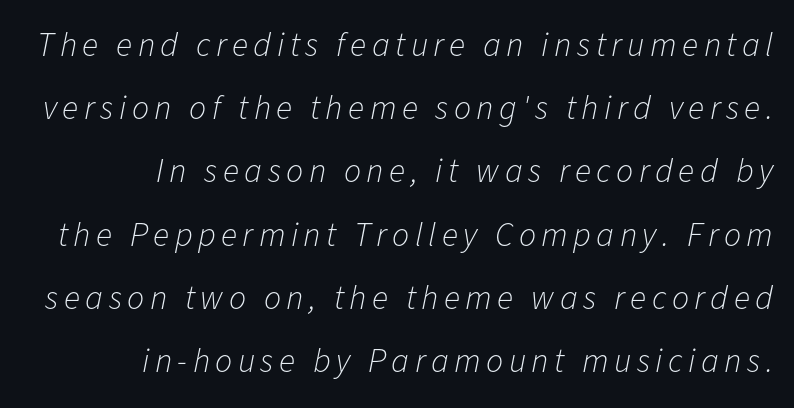
Q: Is the text bold? A: No.
Q: Is the text italic (slanted)? A: Yes, it leans right by about 11 degrees.
Q: Is the text underlined? A: No.
Q: How is the paragraph aligned? A: Right-aligned.
Q: Width (condensed, normal, or wide)? A: Normal.
Q: Stroke contrast? A: Low.
Q: x-height? A: Medium.
Q: Monospaced? A: No.
